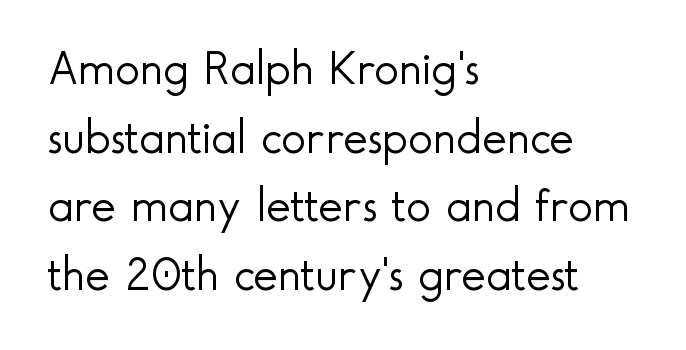
Weight: regular or lighter. Notice how the stems are strictly vertical — no italics here. Does extra space separate the letters? No, they use regular spacing. Horizontal alignment here is leftward, the default for most running prose. Spacing verdict: proportional, widths tailored to each character. Type style note: lacks serifs.
